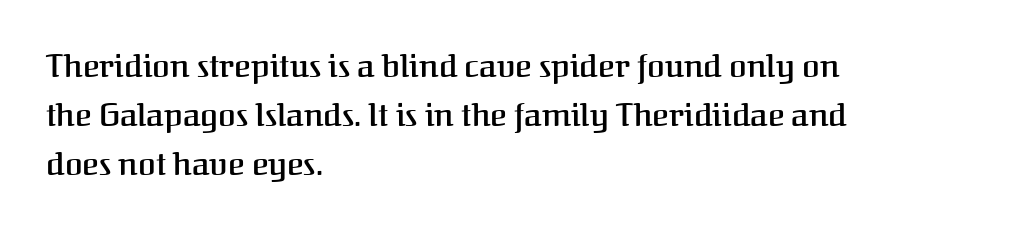
Q: Is the text bold? A: Semi-bold.
Q: Is the text italic (slanted)? A: No, it is upright.
Q: Is the typeface a serif or a sans-serif typeface? A: Serif.
Q: Is the text underlined? A: No.
Q: How is the paragraph aligned? A: Left-aligned.
Q: Is the spacing between letters normal or unusually wide? A: Normal.
Q: Is the spacing between lines tight, normal or loose? A: Normal.
Q: Width (condensed, normal, or wide)? A: Normal.
Q: Stroke contrast? A: Medium.
Q: x-height? A: Medium.
Q: Monospaced? A: No.
